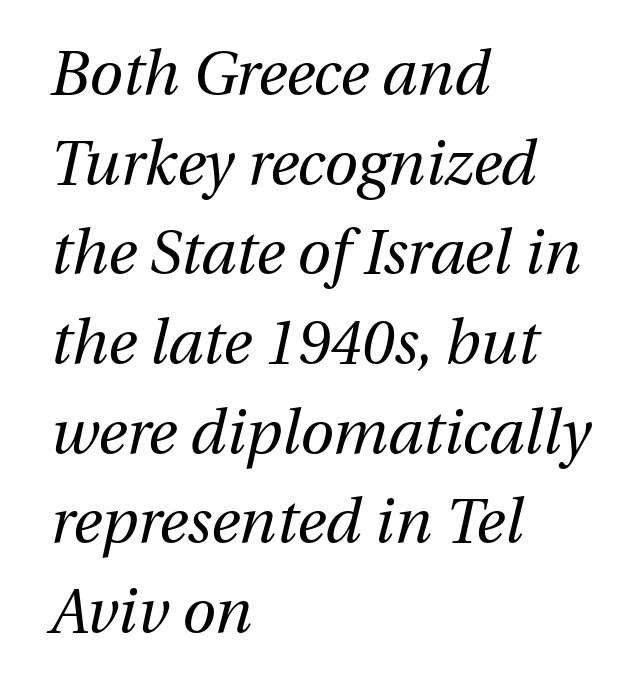
Q: Is the text bold? A: No.
Q: Is the text italic (slanted)? A: Yes, it leans right by about 13 degrees.
Q: Is the text underlined? A: No.
Q: How is the paragraph aligned? A: Left-aligned.
Q: Is the spacing between letters normal or unusually wide? A: Normal.
Q: Is the spacing between lines tight, normal or loose? A: Normal.
Q: Width (condensed, normal, or wide)? A: Normal.
Q: Stroke contrast? A: Medium.
Q: x-height? A: Medium.
Q: Monospaced? A: No.
